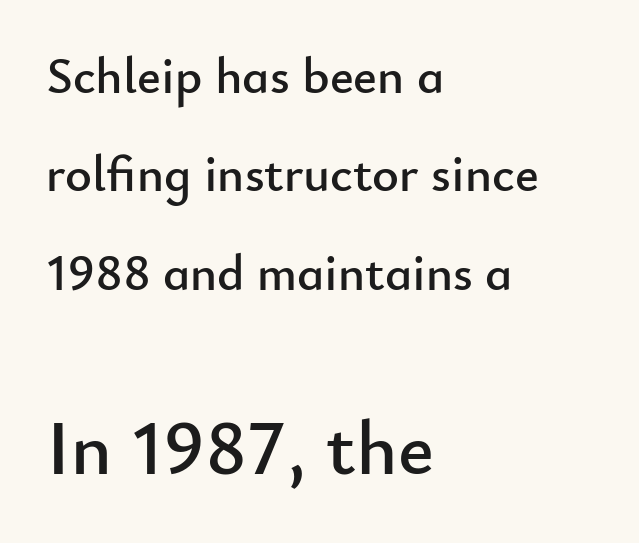
The font family rendered here belongs to the sans-serif group. Baseline-to-baseline distance is far greater than the letter height. If you drew a ruler down the left edge, every line would touch it. Does the bottom block carry the larger type? Yes, it does.
